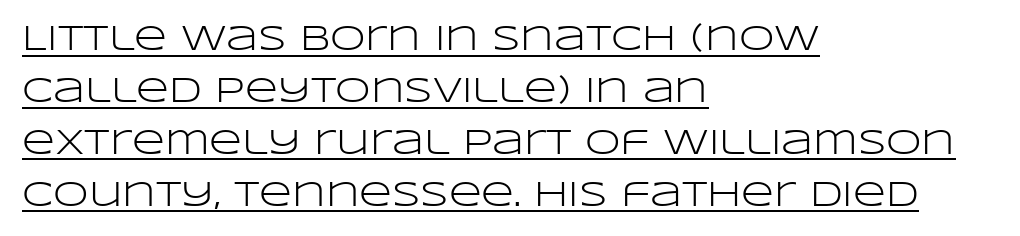
{"serif": "no", "italic": "no", "bold": "no", "weight": "light", "width": "wide", "stroke_contrast": "low", "x_height": "large", "monospaced": "no", "underline": "yes", "align": "left", "line_spacing": "normal", "line_spacing_ratio": 1.44, "letter_spacing": "normal", "letter_spacing_em": 0.0, "glyph_px": 36}
